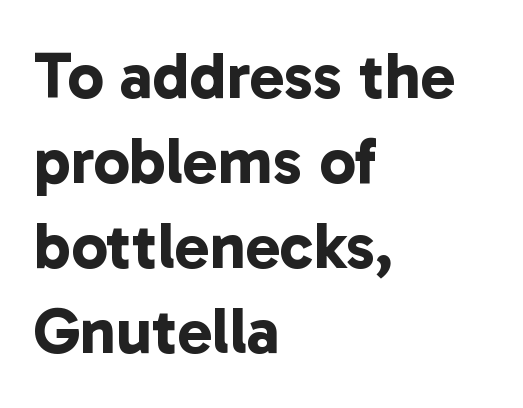
{"serif": "no", "bold": "yes", "weight": "bold", "width": "normal", "stroke_contrast": "low", "x_height": "medium", "monospaced": "no", "underline": "no", "align": "left", "line_spacing": "normal", "line_spacing_ratio": 1.31, "letter_spacing": "normal", "letter_spacing_em": 0.0, "glyph_px": 65}
